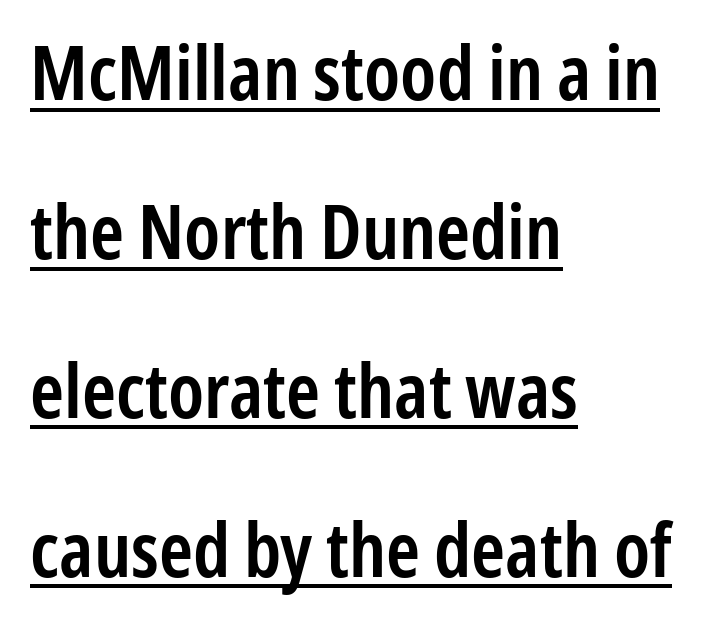
{"serif": "no", "italic": "no", "bold": "semi", "weight": "semibold", "width": "condensed", "stroke_contrast": "low", "x_height": "medium", "monospaced": "no", "underline": "yes", "align": "left", "line_spacing": "loose", "line_spacing_ratio": 2.09, "letter_spacing": "normal", "letter_spacing_em": 0.0, "glyph_px": 76}
